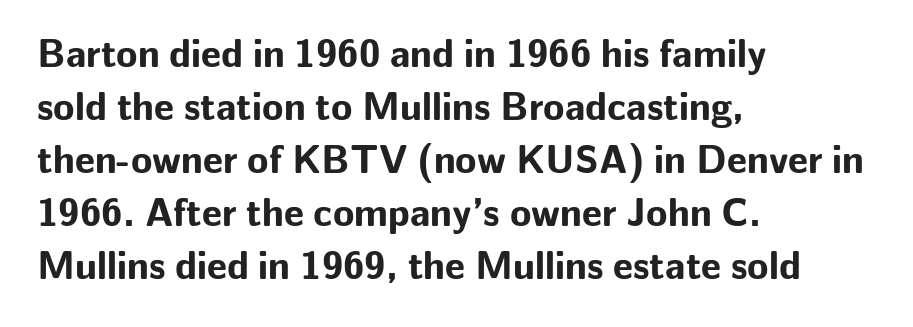
The image shows 39 px bold sans-serif type, upright; set left-aligned, normal line spacing (1.36x), normal letter spacing, not underlined; low stroke contrast and a medium x-height.
